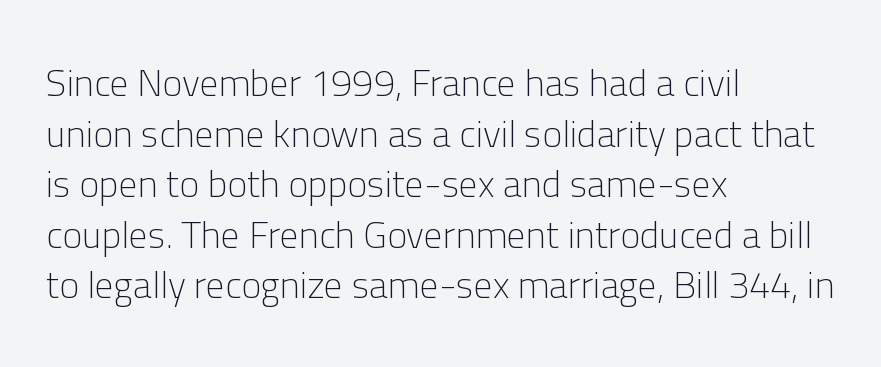
Posture: straight, roman, zero tilt. There is no visible air inserted between adjacent glyphs. One-word summary of the alignment: left. Successive baselines arrive at the customary interval. Look at the bottom of the vertical strokes: they stop flat, with no serifs. The words here are not underlined.
